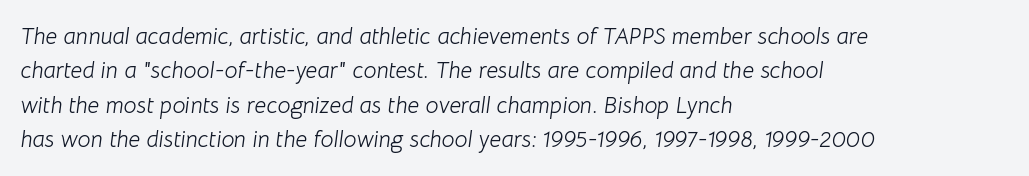
Q: Is the text bold? A: No.
Q: Is the text italic (slanted)? A: Yes, it leans right by about 8 degrees.
Q: Is the text underlined? A: No.
Q: How is the paragraph aligned? A: Left-aligned.
Q: Is the spacing between letters normal or unusually wide? A: Normal.
Q: Is the spacing between lines tight, normal or loose? A: Normal.
